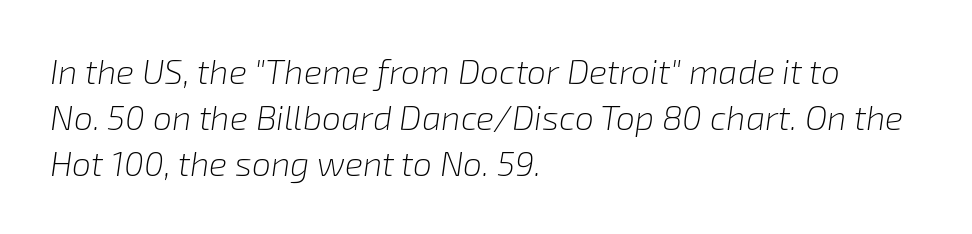
Q: Is the text bold? A: No.
Q: Is the text italic (slanted)? A: Yes, it leans right by about 8 degrees.
Q: Is the text underlined? A: No.
Q: How is the paragraph aligned? A: Left-aligned.
Q: Is the spacing between letters normal or unusually wide? A: Normal.
Q: Is the spacing between lines tight, normal or loose? A: Normal.
Q: Width (condensed, normal, or wide)? A: Normal.
Q: Stroke contrast? A: Low.
Q: x-height? A: Medium.
Q: Monospaced? A: No.
